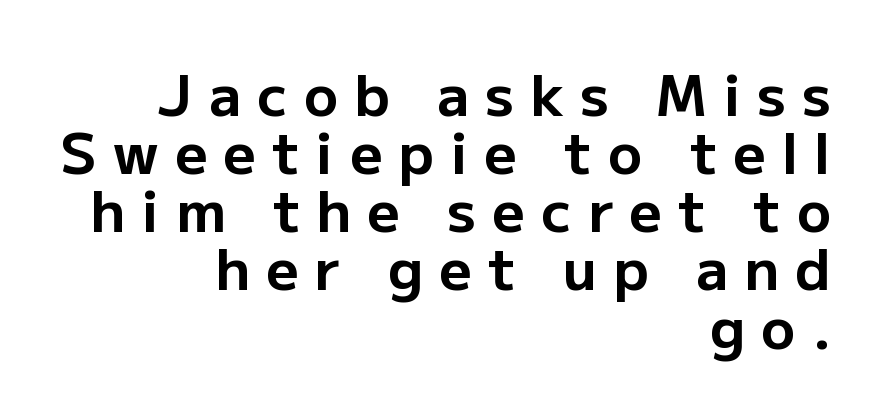
Q: Is the text bold? A: Yes.
Q: Is the text italic (slanted)? A: No, it is upright.
Q: Is the typeface a serif or a sans-serif typeface? A: Sans-serif.
Q: Is the text underlined? A: No.
Q: How is the paragraph aligned? A: Right-aligned.
Q: Is the spacing between letters normal or unusually wide? A: Unusually wide.
Q: Is the spacing between lines tight, normal or loose? A: Tight.
Q: Width (condensed, normal, or wide)? A: Normal.
Q: Stroke contrast? A: Low.
Q: x-height? A: Medium.
Q: Monospaced? A: No.
